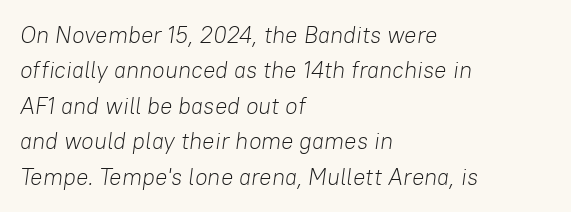
The image shows 23 px text type, italic (leaning right); set left-aligned, normal line spacing (1.54x), normal letter spacing, not underlined.
